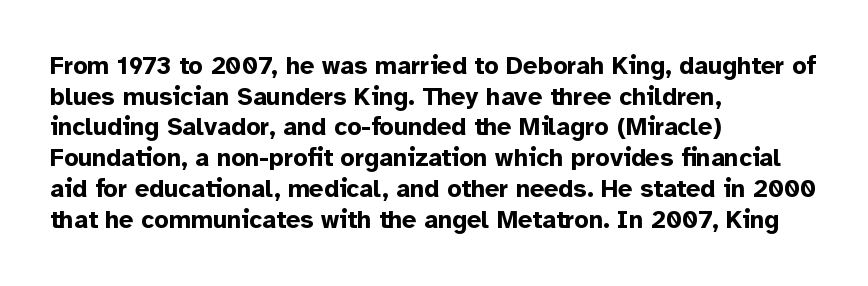
The image shows 25 px bold type, upright; set left-aligned, line spacing 1.23x, normal letter spacing, not underlined.
